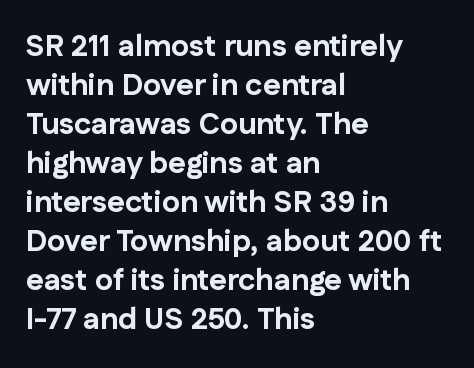
{"serif": "no", "italic": "no", "bold": "yes", "weight": "bold", "width": "normal", "stroke_contrast": "low", "x_height": "medium", "monospaced": "no", "underline": "no", "align": "left", "line_spacing": "normal", "line_spacing_ratio": 1.3, "letter_spacing": "normal", "letter_spacing_em": 0.0, "glyph_px": 30}
